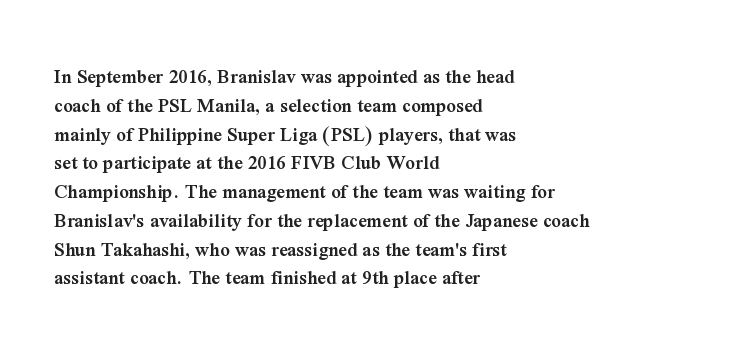
Underlining? Definitely not there. Posture: vertical. The space between consecutive lines is moderate. The paragraph has a hard left edge and a soft right edge. The line texture is even and compact thanks to regular tracking.
